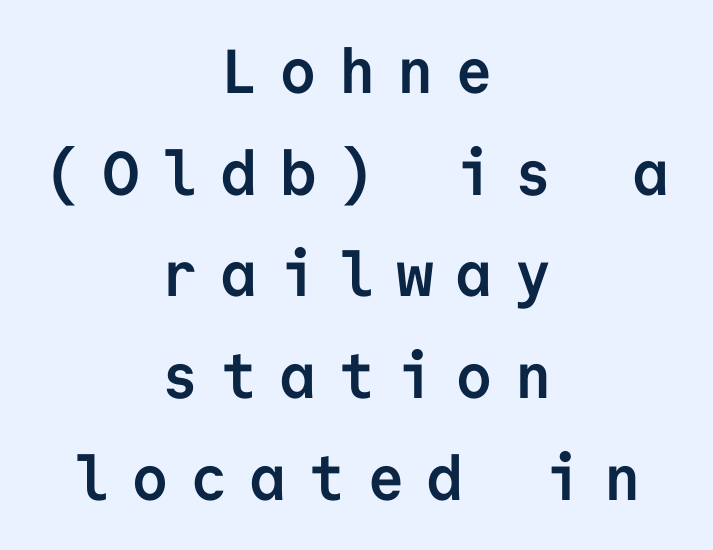
The image shows 62 px semibold sans-serif type, upright, monospaced; set centered, normal line spacing (1.64x), unusually wide letter spacing (+0.37 em), not underlined; low stroke contrast and a medium x-height.
